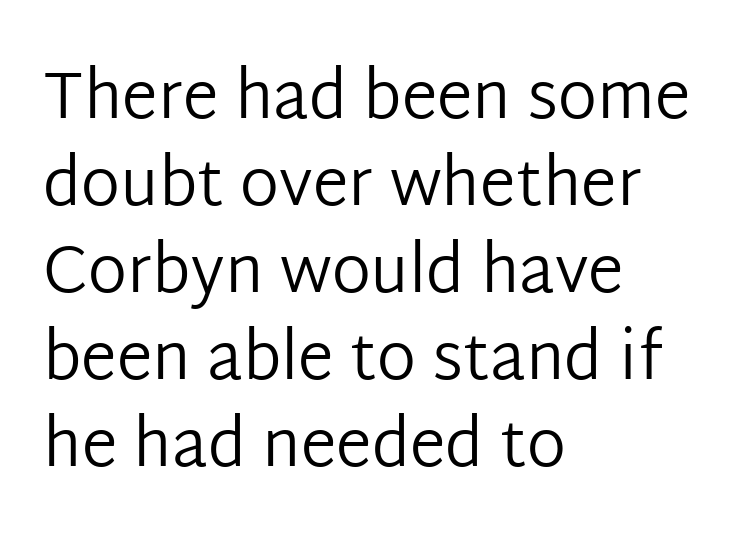
The compositor pushed each line to the left boundary. No extra ink here — the face is not bold. Caption: standard tracking, unaltered. The gap between lines stays unmarked. Look at the bottom of the vertical strokes: they stop flat, with no serifs.
